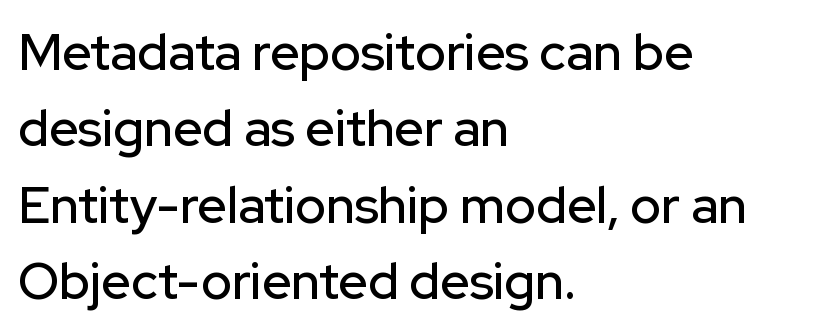
Line starts are locked; line ends wander. Vertically, the passage feels balanced, rows spaced as you'd expect. In terms of letterform style, serifs are entirely absent. These lines were composed using upright roman letters. Default kerning and tracking; the words read as compact shapes.
